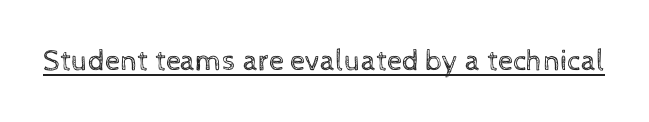
Q: Is the text bold? A: No.
Q: Is the text italic (slanted)? A: No, it is upright.
Q: Is the text underlined? A: Yes.
Q: Is the spacing between letters normal or unusually wide? A: Normal.
Q: Width (condensed, normal, or wide)? A: Normal.
Q: x-height? A: Medium.
Q: Monospaced? A: No.
